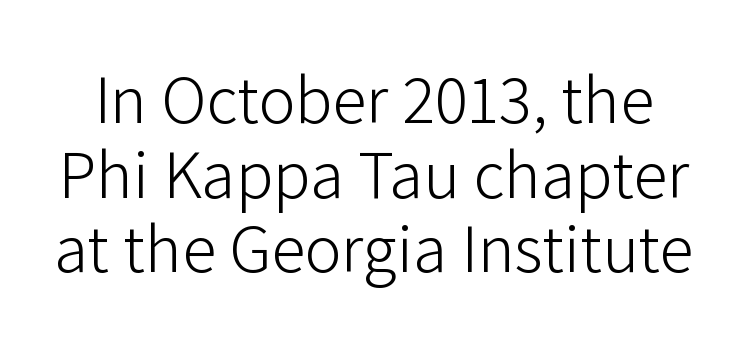
The image shows 69 px light sans-serif type, upright; set tight line spacing (1.08x), normal letter spacing, not underlined; low stroke contrast and a medium x-height.
